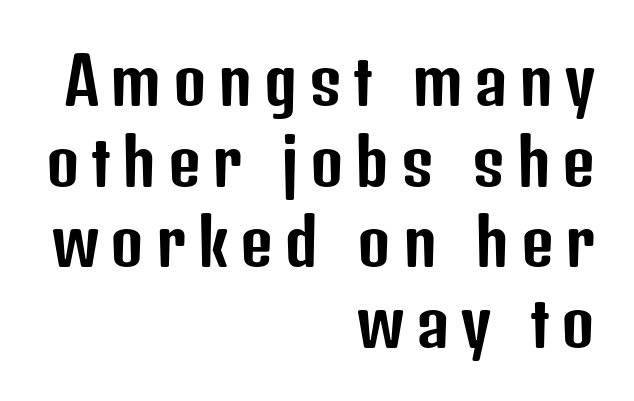
Q: Is the text italic (slanted)? A: No, it is upright.
Q: Is the typeface a serif or a sans-serif typeface? A: Sans-serif.
Q: Is the text underlined? A: No.
Q: How is the paragraph aligned? A: Right-aligned.
Q: Is the spacing between lines tight, normal or loose? A: Normal.
Q: Width (condensed, normal, or wide)? A: Condensed.
Q: Stroke contrast? A: Low.
Q: x-height? A: Medium.
Q: Monospaced? A: No.
